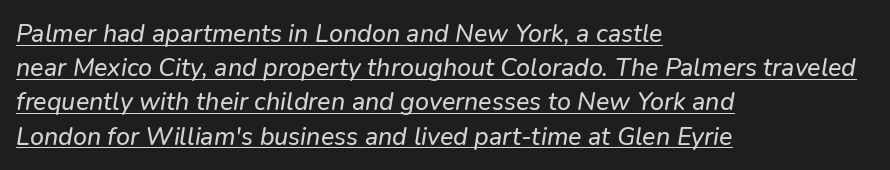
{"underline": "yes", "align": "left", "line_spacing": "normal", "line_spacing_ratio": 1.37, "letter_spacing": "normal", "letter_spacing_em": 0.0, "glyph_px": 25}
